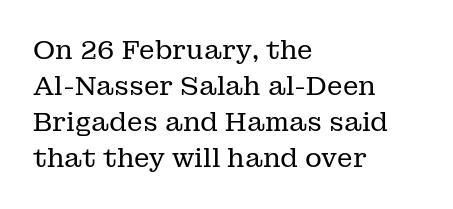
The image shows 26 px text type, upright; set left-aligned, normal line spacing (1.39x), normal letter spacing, not underlined.
